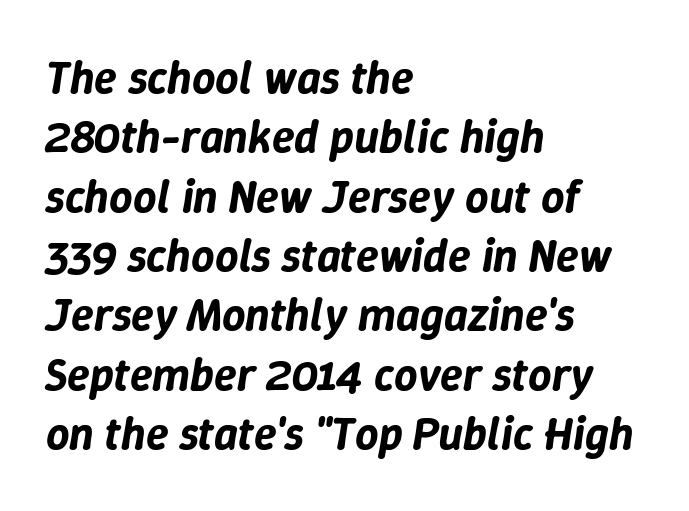
The image shows 46 px text type, italic (leaning right); set left-aligned, normal line spacing (1.29x), normal letter spacing, not underlined; low stroke contrast and a medium x-height.
